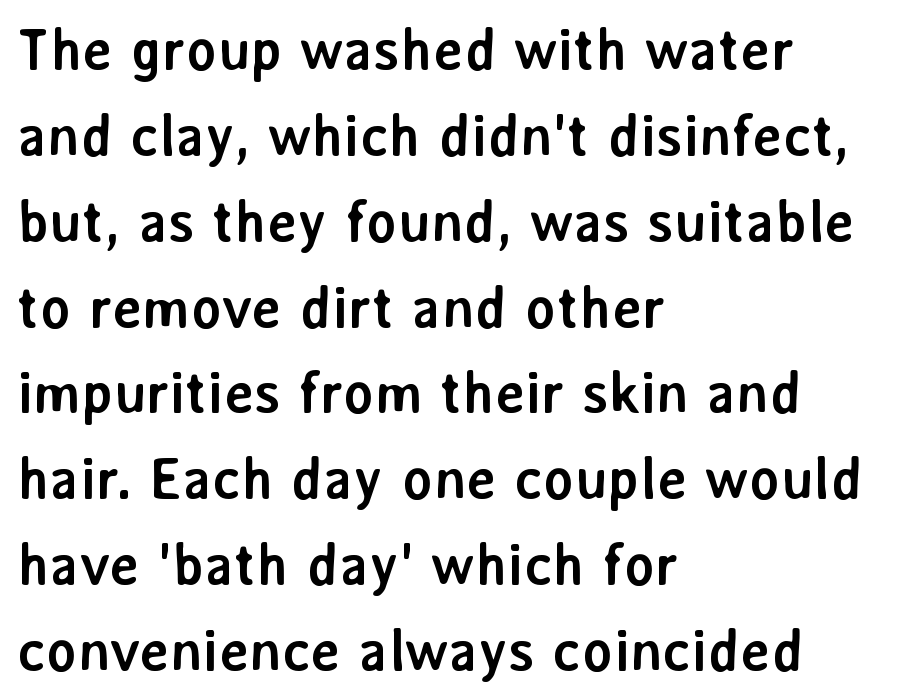
Q: Is the text bold? A: Yes.
Q: Is the text italic (slanted)? A: No, it is upright.
Q: Is the typeface a serif or a sans-serif typeface? A: Sans-serif.
Q: Is the text underlined? A: No.
Q: How is the paragraph aligned? A: Left-aligned.
Q: Is the spacing between letters normal or unusually wide? A: Normal.
Q: Is the spacing between lines tight, normal or loose? A: Normal.
Q: Width (condensed, normal, or wide)? A: Normal.
Q: Stroke contrast? A: Low.
Q: x-height? A: Medium.
Q: Monospaced? A: No.
